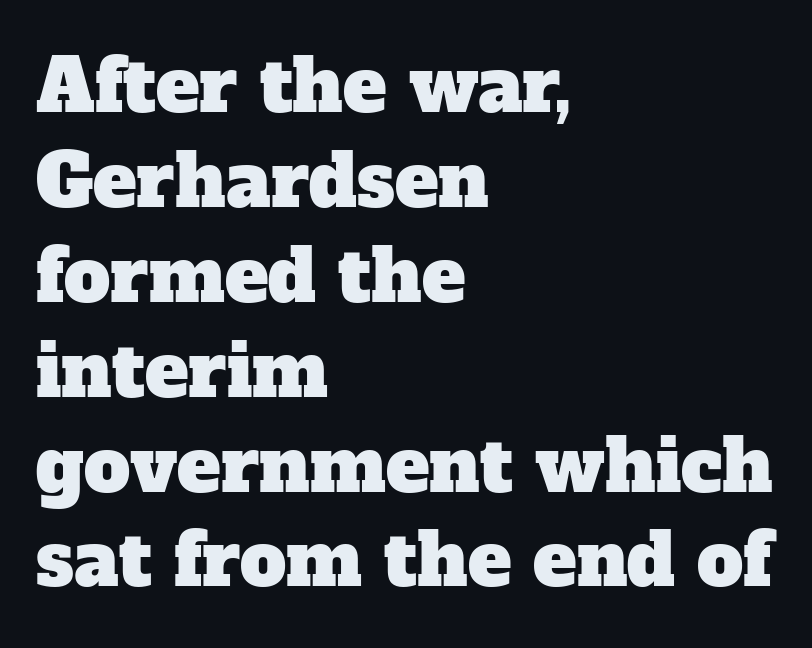
The image shows 73 px serif type; set left-aligned, normal line spacing (1.3x), normal letter spacing, not underlined; low stroke contrast and a medium x-height.
